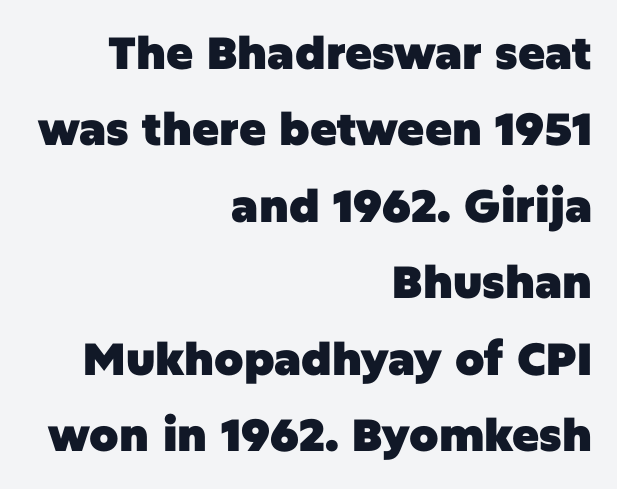
{"serif": "no", "italic": "no", "bold": "yes", "weight": "heavy", "width": "normal", "stroke_contrast": "low", "x_height": "large", "monospaced": "no", "underline": "no", "align": "right", "line_spacing": "normal", "line_spacing_ratio": 1.7, "letter_spacing": "normal", "letter_spacing_em": 0.0, "glyph_px": 45}
